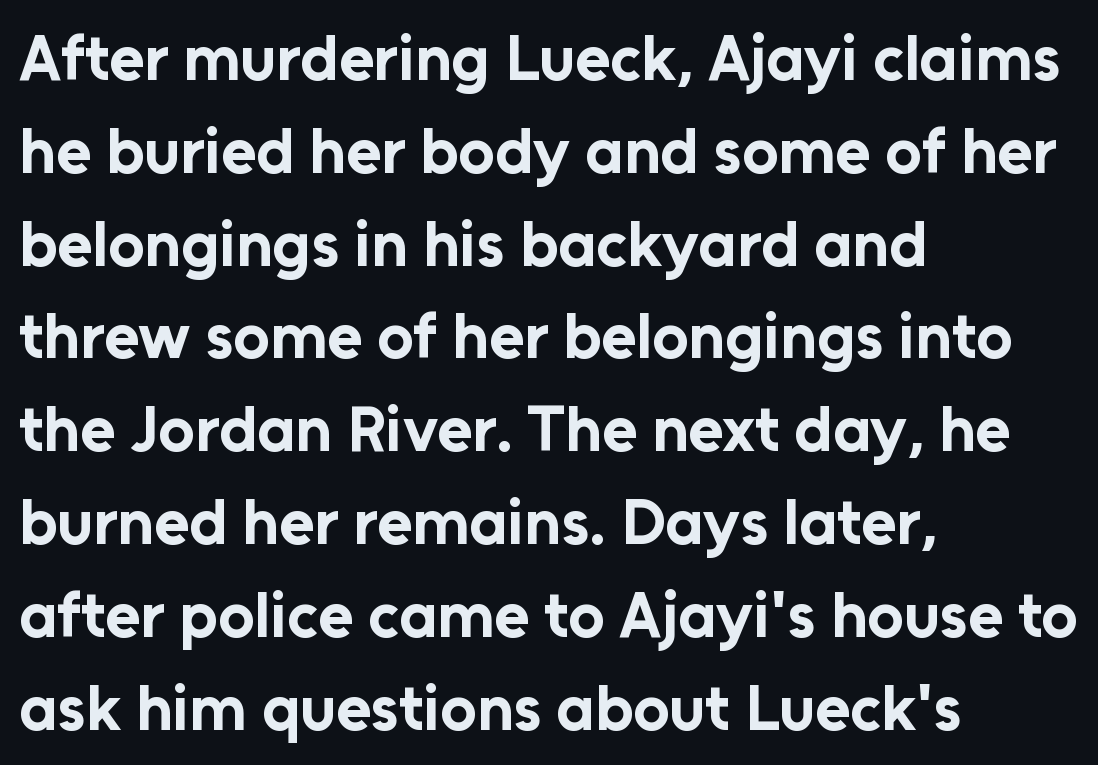
Characters follow at the spacing the type designer built in. When letters stand straight like this, we call the style roman or upright. In terms of weight, the rendering is a true, heavy bold. Serif or sans? Sans — the stroke terminals are bare. Underlining? Definitely not there. Horizontal alignment here is leftward, the default for most running prose.
